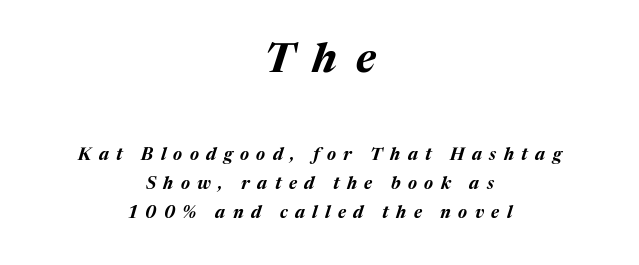
Q: Is the text bold? A: Yes.
Q: Is the text italic (slanted)? A: Yes, it leans right by about 17 degrees.
Q: Is the text underlined? A: No.
Q: How is the paragraph aligned? A: Centered.
Q: Is the spacing between letters normal or unusually wide? A: Unusually wide.
Q: Which block of text is set in a larger size, the first (top) or the second (bottom)? A: The first (top) one.
Q: Width (condensed, normal, or wide)? A: Normal.
Q: Stroke contrast? A: Medium.
Q: x-height? A: Medium.
Q: Monospaced? A: No.
